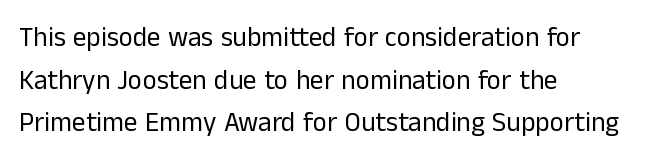
The image shows 27 px text type, upright; set left-aligned, normal line spacing (1.58x), normal letter spacing, not underlined.
